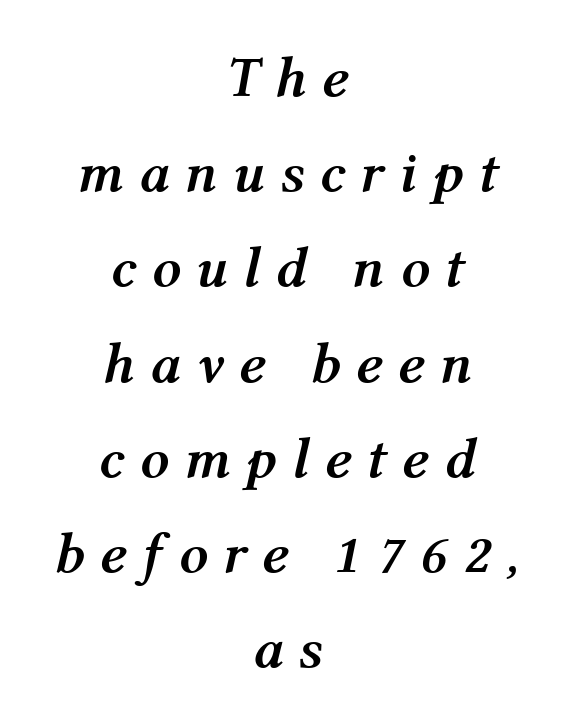
Q: Is the text bold? A: Yes.
Q: Is the text italic (slanted)? A: Yes, it leans right by about 12 degrees.
Q: Is the text underlined? A: No.
Q: How is the paragraph aligned? A: Centered.
Q: Is the spacing between letters normal or unusually wide? A: Unusually wide.
Q: Is the spacing between lines tight, normal or loose? A: Normal.
Q: Width (condensed, normal, or wide)? A: Normal.
Q: Stroke contrast? A: Medium.
Q: x-height? A: Medium.
Q: Monospaced? A: No.
